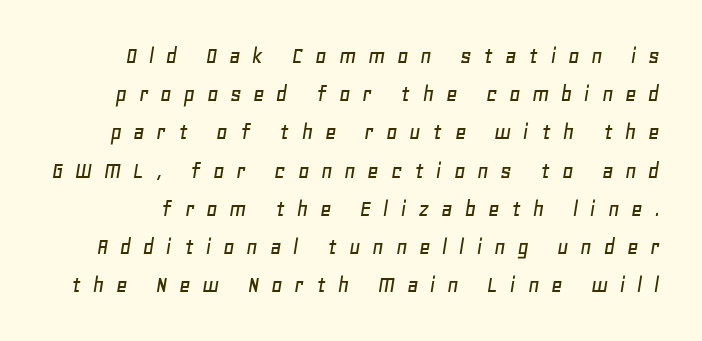
Q: Is the text italic (slanted)? A: Yes, it leans right by about 11 degrees.
Q: Is the text underlined? A: No.
Q: Is the spacing between letters normal or unusually wide? A: Unusually wide.
Q: Is the spacing between lines tight, normal or loose? A: Normal.
